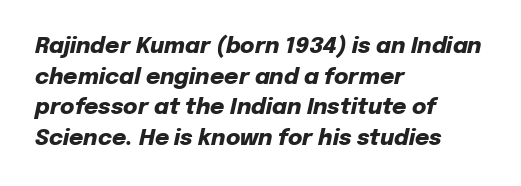
{"italic": "yes", "lean": "right", "slant_degrees": 12, "bold": "yes", "underline": "no", "align": "left", "line_spacing": "normal", "line_spacing_ratio": 1.39, "letter_spacing": "normal", "letter_spacing_em": 0.0, "glyph_px": 22}
